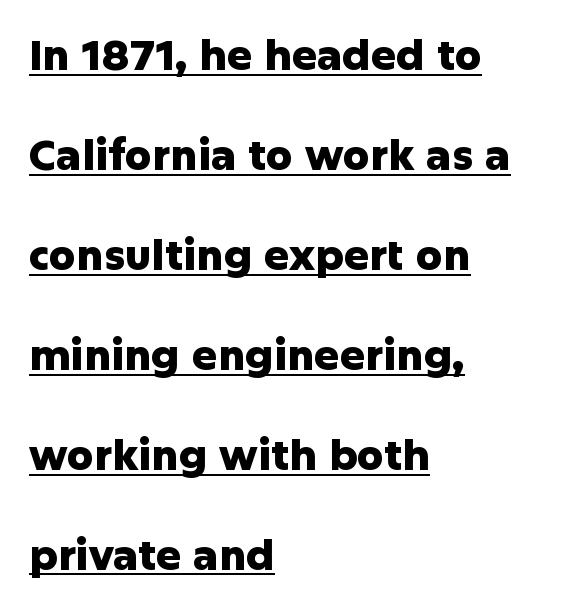
Q: Is the text bold? A: Yes.
Q: Is the text italic (slanted)? A: No, it is upright.
Q: Is the typeface a serif or a sans-serif typeface? A: Sans-serif.
Q: Is the text underlined? A: Yes.
Q: How is the paragraph aligned? A: Left-aligned.
Q: Is the spacing between letters normal or unusually wide? A: Normal.
Q: Is the spacing between lines tight, normal or loose? A: Loose.
Q: Width (condensed, normal, or wide)? A: Normal.
Q: Stroke contrast? A: Low.
Q: x-height? A: Medium.
Q: Monospaced? A: No.
